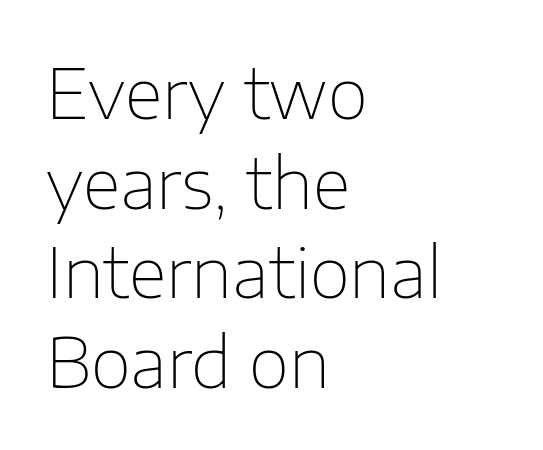
The image shows 70 px thin sans-serif type, upright; set left-aligned, normal line spacing (1.28x), normal letter spacing, not underlined; low stroke contrast and a medium x-height.
